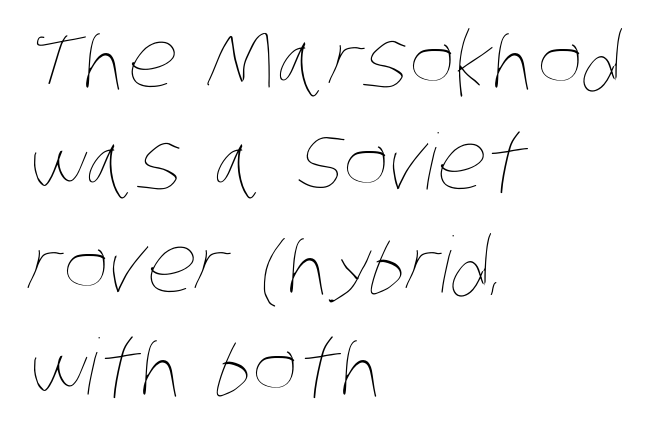
These lines are rendered in a variable-pitch font. The characters are drawn with everyday or finer stroke widths. Line beginnings align vertically; line endings do not. The area under the type is left untouched. The lines sit at an ordinary, default distance from one another.
